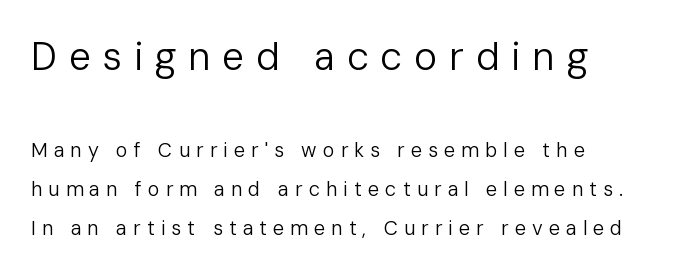
Q: Is the text bold? A: No.
Q: Is the text italic (slanted)? A: No, it is upright.
Q: Is the typeface a serif or a sans-serif typeface? A: Sans-serif.
Q: Is the text underlined? A: No.
Q: How is the paragraph aligned? A: Left-aligned.
Q: Is the spacing between letters normal or unusually wide? A: Unusually wide.
Q: Is the spacing between lines tight, normal or loose? A: Loose.
Q: Which block of text is set in a larger size, the first (top) or the second (bottom)? A: The first (top) one.
Q: Width (condensed, normal, or wide)? A: Normal.
Q: Stroke contrast? A: Low.
Q: x-height? A: Medium.
Q: Monospaced? A: No.
